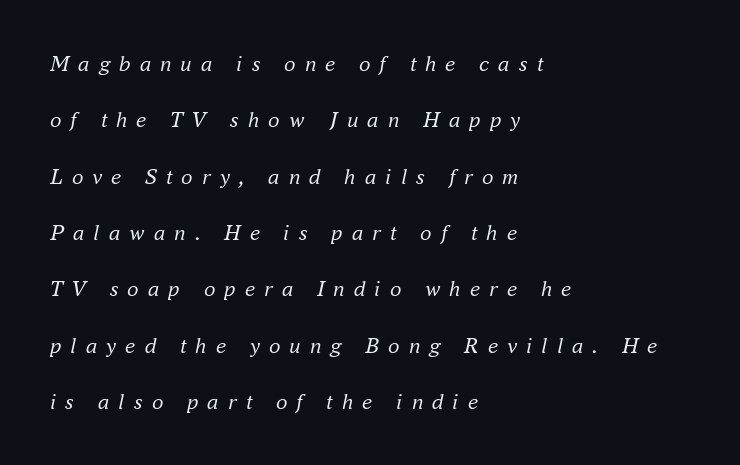
The image shows 23 px text type, italic (leaning right); set left-aligned, loose line spacing (2.45x), unusually wide letter spacing (+0.39 em), not underlined.
